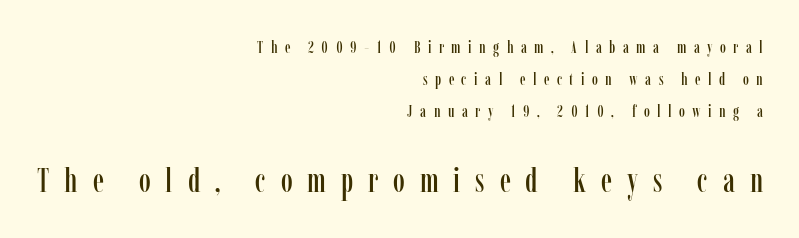
Q: Is the text italic (slanted)? A: No, it is upright.
Q: Is the typeface a serif or a sans-serif typeface? A: Serif.
Q: Is the text underlined? A: No.
Q: How is the paragraph aligned? A: Right-aligned.
Q: Is the spacing between letters normal or unusually wide? A: Unusually wide.
Q: Which block of text is set in a larger size, the first (top) or the second (bottom)? A: The second (bottom) one.
Q: Width (condensed, normal, or wide)? A: Condensed.
Q: Stroke contrast? A: Low.
Q: x-height? A: Medium.
Q: Monospaced? A: No.
